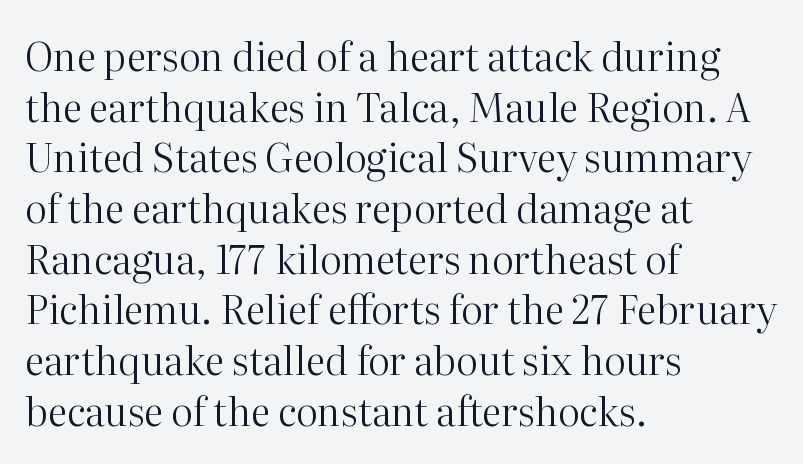
{"serif": "yes", "italic": "no", "bold": "no", "weight": "regular", "width": "normal", "stroke_contrast": "high", "x_height": "medium", "monospaced": "no", "underline": "no", "align": "left", "line_spacing": "normal", "line_spacing_ratio": 1.3, "letter_spacing": "normal", "letter_spacing_em": 0.0, "glyph_px": 39}
